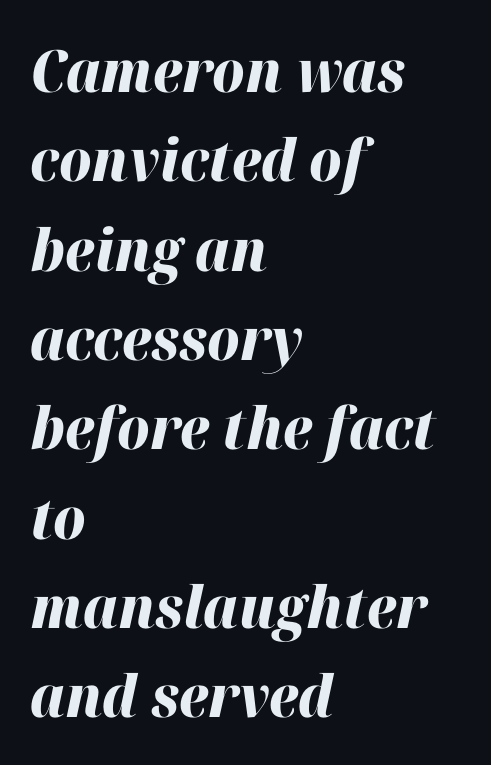
{"italic": "yes", "lean": "right", "slant_degrees": 12, "bold": "yes", "weight": "heavy", "width": "normal", "stroke_contrast": "high", "x_height": "medium", "monospaced": "no", "underline": "no", "align": "left", "line_spacing": "normal", "line_spacing_ratio": 1.54, "letter_spacing": "normal", "letter_spacing_em": 0.0, "glyph_px": 58}
